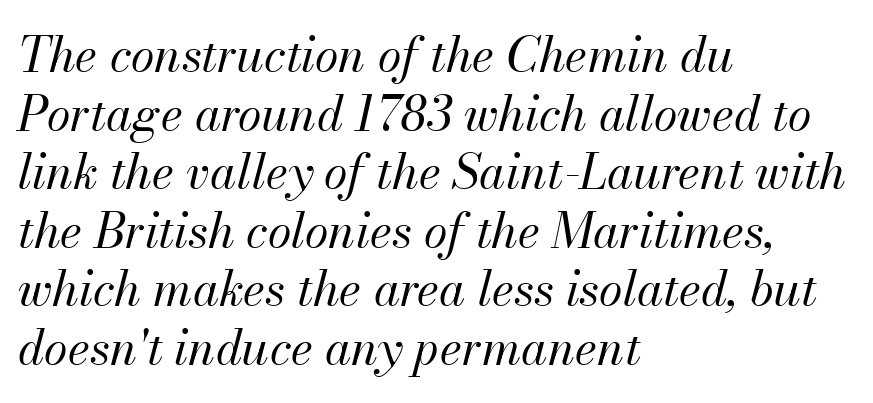
{"italic": "yes", "lean": "right", "slant_degrees": 13, "bold": "no", "weight": "regular", "width": "normal", "stroke_contrast": "medium", "x_height": "small", "monospaced": "no", "underline": "no", "align": "left", "line_spacing_ratio": 1.22, "letter_spacing": "normal", "letter_spacing_em": 0.0, "glyph_px": 48}
